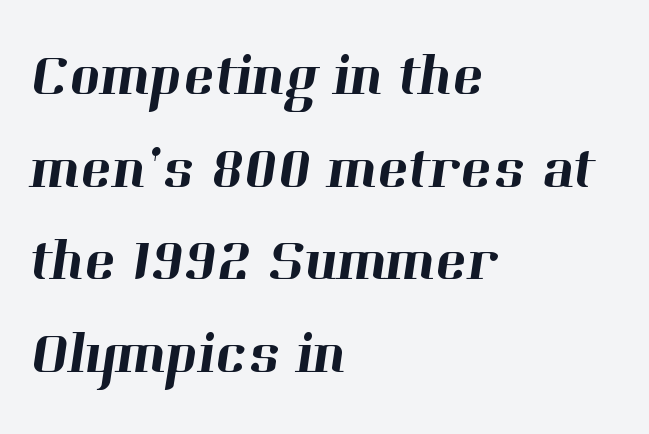
Decoration check: the copy has no underline. You could not count columns in this text — the font is proportionally spaced. The line-height multiplier appears to be the usual default. The paragraph shown leans on its left margin. No extra tracking has been applied to these lines.
